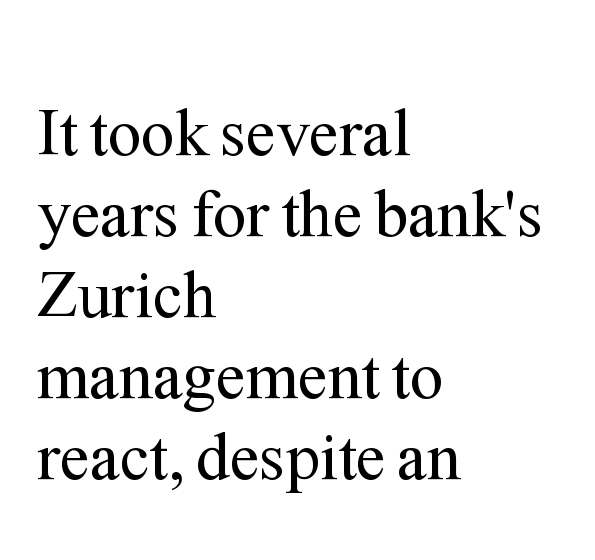
Is the stroke heavy? The answer is a plain regular-or-lighter. Varying glyph widths throughout — classic text-font behaviour. Font category for this specimen: serif. Beneath every word, the page is bare. Casual observation: everything's shoved over to the left.
